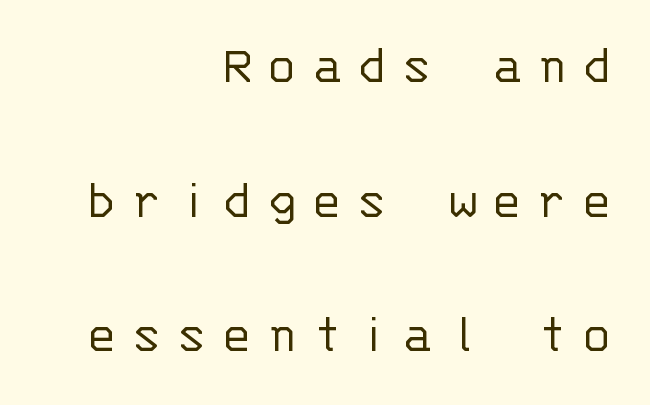
{"serif": "no", "italic": "no", "bold": "no", "weight": "light", "width": "normal", "stroke_contrast": "low", "x_height": "large", "monospaced": "yes", "underline": "no", "align": "right", "line_spacing": "loose", "line_spacing_ratio": 2.36, "letter_spacing": "wide", "letter_spacing_em": 0.25, "glyph_px": 57}
